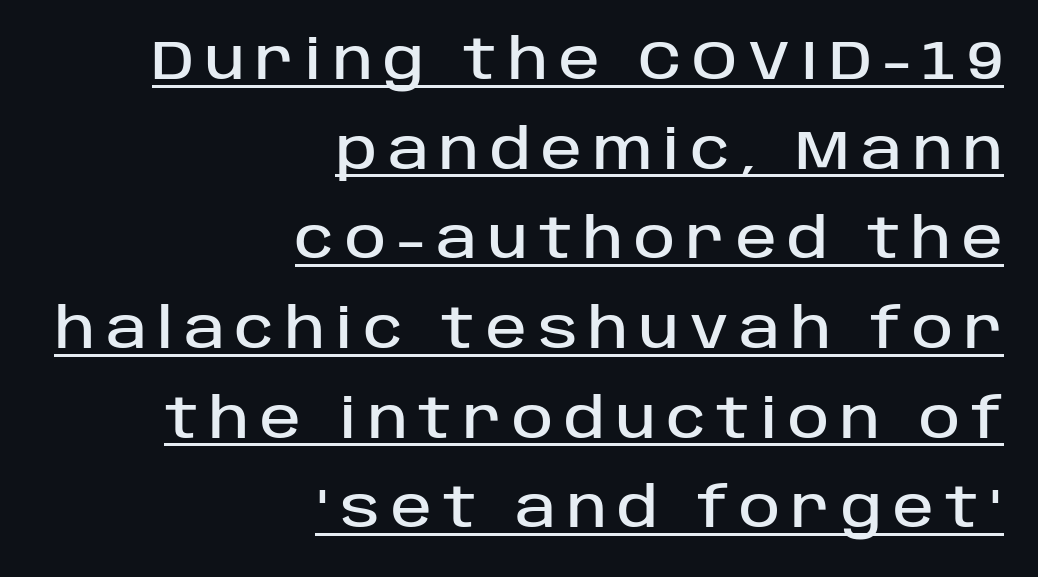
Q: Is the text italic (slanted)? A: No, it is upright.
Q: Is the typeface a serif or a sans-serif typeface? A: Sans-serif.
Q: Is the text underlined? A: Yes.
Q: How is the paragraph aligned? A: Right-aligned.
Q: Is the spacing between letters normal or unusually wide? A: Unusually wide.
Q: Is the spacing between lines tight, normal or loose? A: Normal.
Q: Width (condensed, normal, or wide)? A: Normal.
Q: Stroke contrast? A: Low.
Q: x-height? A: Large.
Q: Monospaced? A: No.
